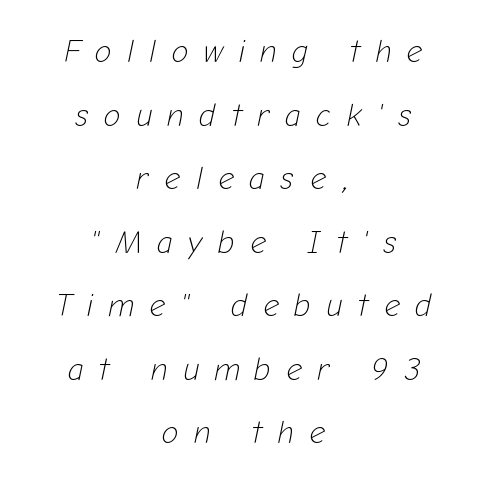
Q: Is the text bold? A: No.
Q: Is the text italic (slanted)? A: Yes, it leans right by about 12 degrees.
Q: Is the text underlined? A: No.
Q: How is the paragraph aligned? A: Centered.
Q: Is the spacing between letters normal or unusually wide? A: Unusually wide.
Q: Is the spacing between lines tight, normal or loose? A: Loose.
Q: Width (condensed, normal, or wide)? A: Normal.
Q: Stroke contrast? A: Low.
Q: x-height? A: Medium.
Q: Monospaced? A: No.
